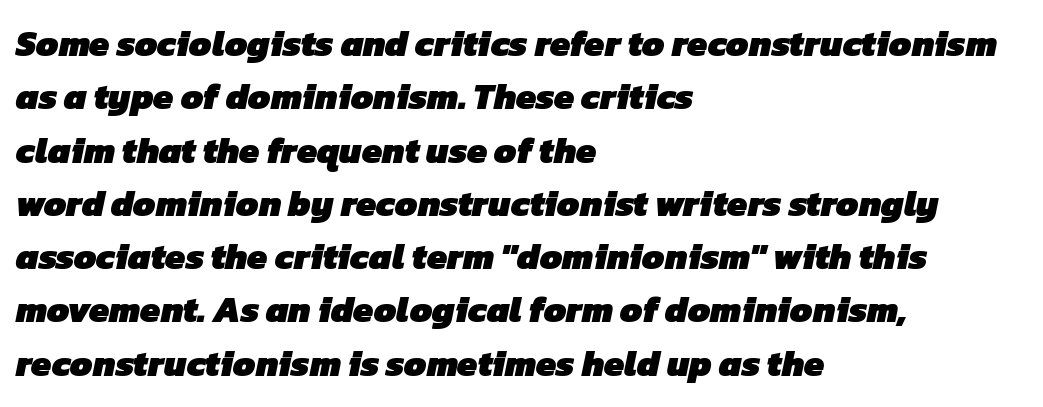
{"serif": "no", "bold": "yes", "weight": "heavy", "width": "normal", "stroke_contrast": "low", "x_height": "medium", "monospaced": "no", "underline": "no", "align": "left", "line_spacing": "normal", "line_spacing_ratio": 1.48, "letter_spacing": "normal", "letter_spacing_em": 0.0, "glyph_px": 36}
